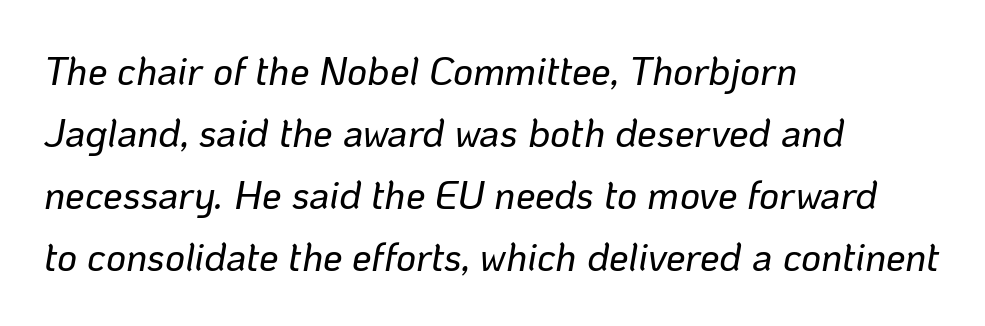
Q: Is the text italic (slanted)? A: Yes, it leans right by about 10 degrees.
Q: Is the text underlined? A: No.
Q: How is the paragraph aligned? A: Left-aligned.
Q: Is the spacing between letters normal or unusually wide? A: Normal.
Q: Is the spacing between lines tight, normal or loose? A: Normal.
Q: Width (condensed, normal, or wide)? A: Normal.
Q: Stroke contrast? A: Low.
Q: x-height? A: Medium.
Q: Monospaced? A: No.
